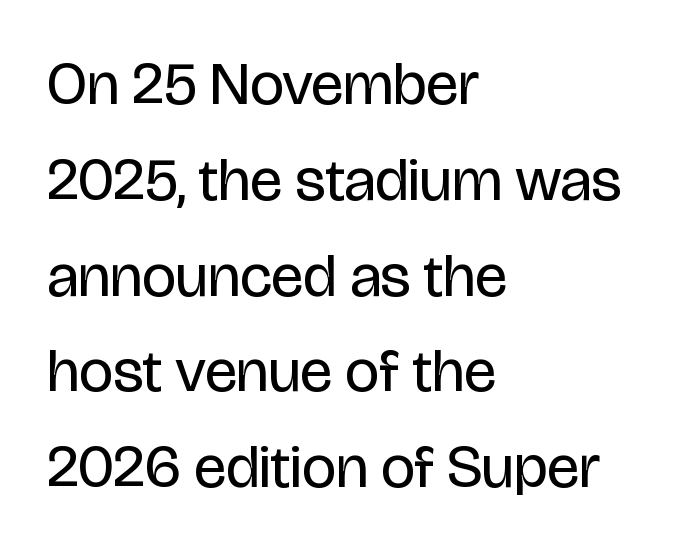
Q: Is the text bold? A: No.
Q: Is the text italic (slanted)? A: No, it is upright.
Q: Is the typeface a serif or a sans-serif typeface? A: Sans-serif.
Q: Is the text underlined? A: No.
Q: How is the paragraph aligned? A: Left-aligned.
Q: Is the spacing between letters normal or unusually wide? A: Normal.
Q: Is the spacing between lines tight, normal or loose? A: Normal.
Q: Width (condensed, normal, or wide)? A: Condensed.
Q: Stroke contrast? A: Low.
Q: x-height? A: Large.
Q: Monospaced? A: No.
